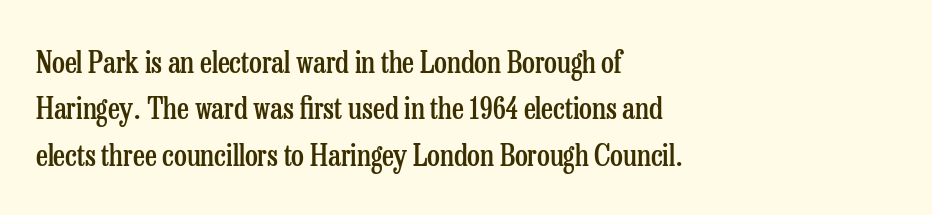
{"serif": "yes", "italic": "no", "bold": "semi", "weight": "semibold", "width": "condensed", "stroke_contrast": "low", "x_height": "medium", "monospaced": "no", "underline": "no", "align": "left", "line_spacing": "normal", "line_spacing_ratio": 1.6, "letter_spacing": "normal", "letter_spacing_em": 0.0, "glyph_px": 29}
